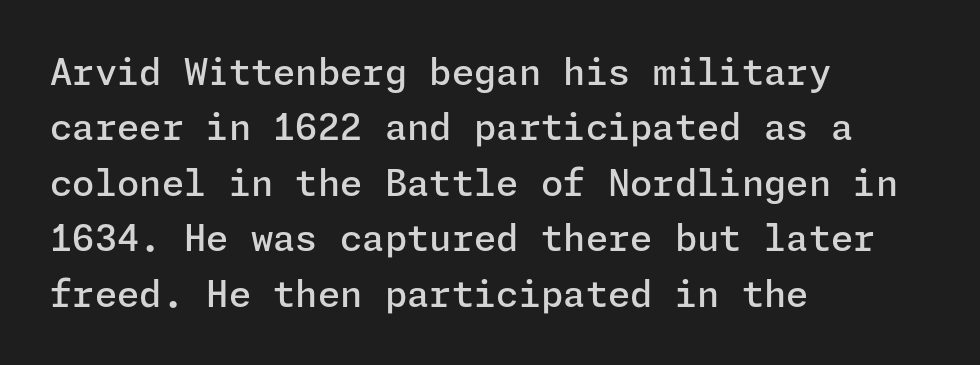
{"serif": "no", "italic": "no", "bold": "semi", "weight": "semibold", "width": "normal", "stroke_contrast": "low", "x_height": "medium", "underline": "no", "align": "left", "line_spacing": "normal", "line_spacing_ratio": 1.54, "letter_spacing": "normal", "letter_spacing_em": 0.0, "glyph_px": 36}
